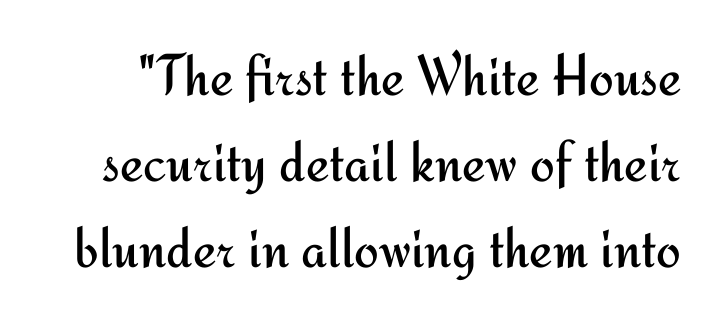
Q: Is the text bold? A: No.
Q: Is the text italic (slanted)? A: No, it is upright.
Q: Is the typeface a serif or a sans-serif typeface? A: Sans-serif.
Q: Is the text underlined? A: No.
Q: Is the spacing between letters normal or unusually wide? A: Normal.
Q: Is the spacing between lines tight, normal or loose? A: Normal.
Q: Width (condensed, normal, or wide)? A: Normal.
Q: Stroke contrast? A: Medium.
Q: x-height? A: Small.
Q: Monospaced? A: No.
